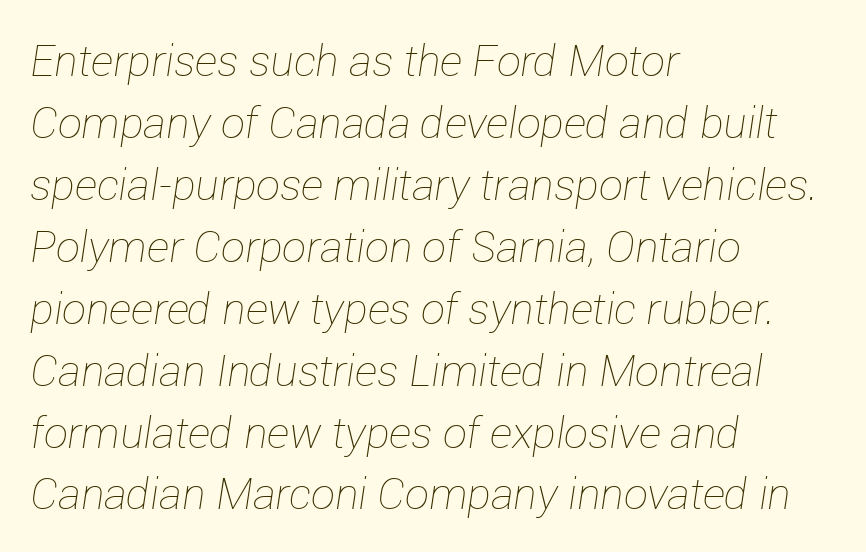
Q: Is the text bold? A: No.
Q: Is the text italic (slanted)? A: Yes, it leans right by about 12 degrees.
Q: Is the text underlined? A: No.
Q: How is the paragraph aligned? A: Left-aligned.
Q: Is the spacing between letters normal or unusually wide? A: Normal.
Q: Is the spacing between lines tight, normal or loose? A: Normal.
Q: Width (condensed, normal, or wide)? A: Normal.
Q: Stroke contrast? A: Low.
Q: x-height? A: Medium.
Q: Monospaced? A: No.
